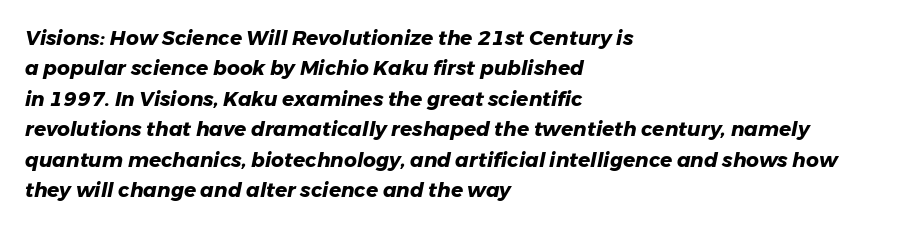
The image shows 20 px bold type, italic (leaning right); set left-aligned, normal line spacing (1.52x), normal letter spacing, not underlined.
